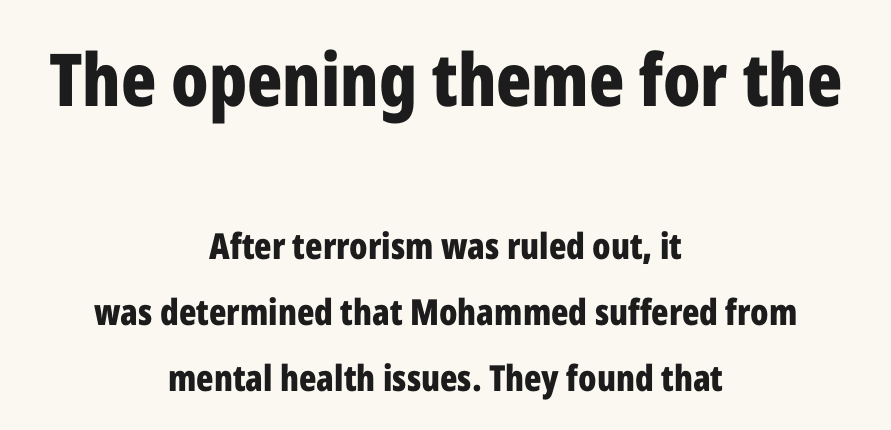
The image shows 73 px bold, condensed sans-serif type, upright; set centered, line spacing 1.83x, normal letter spacing, not underlined; the first (top) block is 2.03x larger; low stroke contrast and a medium x-height.
